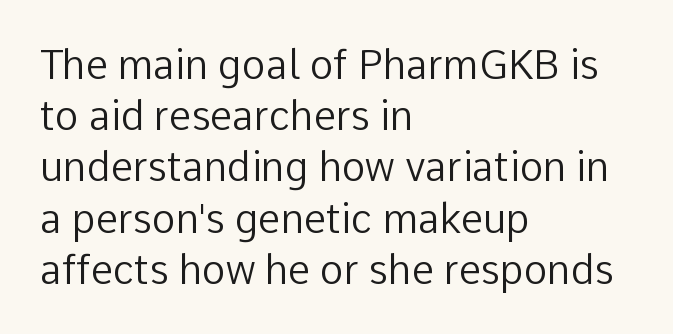
Horizontal alignment here is leftward, the default for most running prose. Evenly set lines give the paragraph a standard silhouette. Plain, unruled lines of type. The axis of the letterforms is exactly vertical.
